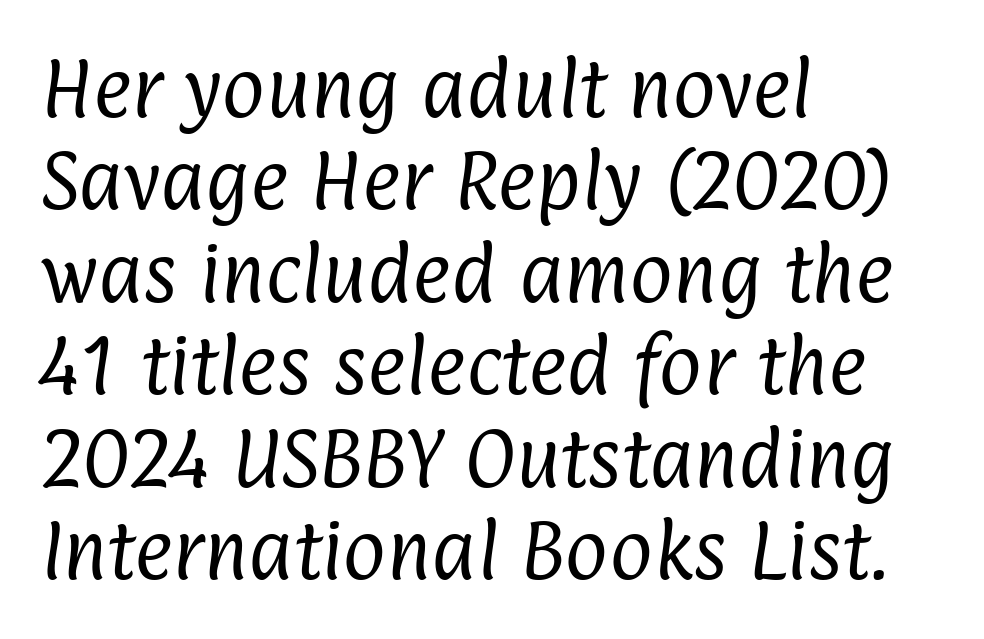
The image shows 66 px regular-weight, condensed sans-serif type; set left-aligned, normal line spacing (1.4x), normal letter spacing, not underlined; low stroke contrast and a medium x-height.
